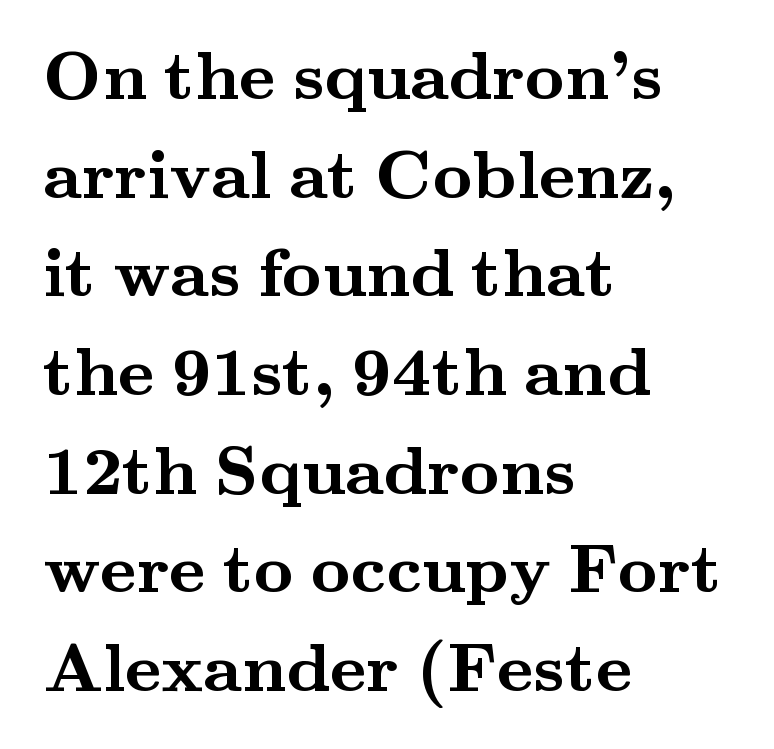
Q: Is the text bold? A: Yes.
Q: Is the text italic (slanted)? A: No, it is upright.
Q: Is the typeface a serif or a sans-serif typeface? A: Serif.
Q: Is the text underlined? A: No.
Q: How is the paragraph aligned? A: Left-aligned.
Q: Is the spacing between letters normal or unusually wide? A: Normal.
Q: Is the spacing between lines tight, normal or loose? A: Normal.
Q: Width (condensed, normal, or wide)? A: Wide.
Q: Stroke contrast? A: Medium.
Q: x-height? A: Small.
Q: Monospaced? A: No.
